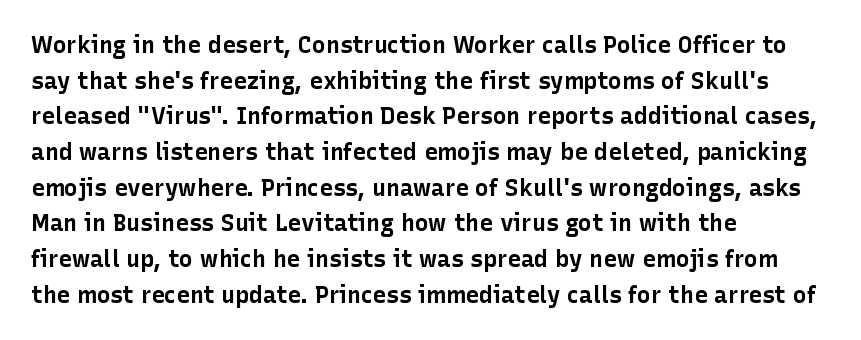
Is the block centered? No — it sits flush against the left margin. A full-strength bold gives these letters their thick strokes. The zone under the glyphs is completely vacant. This sample uses an upright cut, with every glyph sitting square on the baseline. The passage shown has conventional tracking throughout. The line-height multiplier appears to be the usual default.
